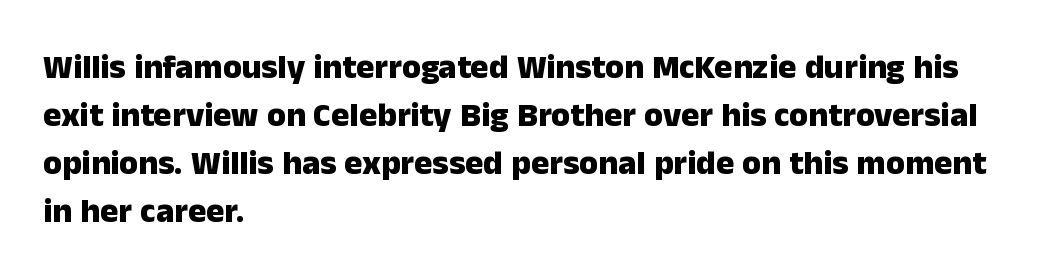
{"serif": "no", "italic": "no", "bold": "yes", "weight": "heavy", "width": "normal", "stroke_contrast": "low", "x_height": "medium", "monospaced": "no", "underline": "no", "align": "left", "line_spacing": "normal", "line_spacing_ratio": 1.41, "letter_spacing": "normal", "letter_spacing_em": 0.0, "glyph_px": 34}
